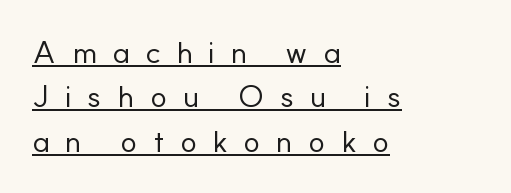
I'd call this a sans setting — the letters go barefoot. Descenders here cross a horizontal rule under the line. Think of a printed novel: that variable character pitch is what you see here. A student would call this left alignment; a typographer would say flush left, rag right. Baseline-to-baseline distance is the conventional proportion of letter height. Heaviness? Minimal to ordinary, like unemphasized prose.
